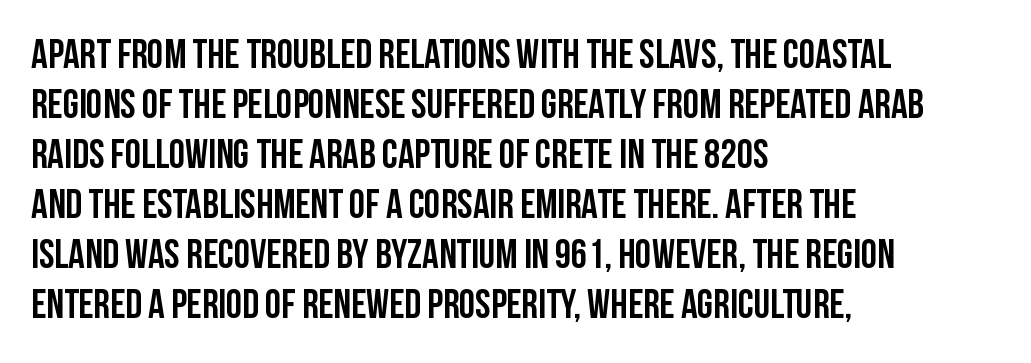
Tall strokes in this sample are plumb rather than angled. Note the varied advance widths — an 'i' is clearly narrower than an 'm'. The baseline area is clear. Observe the absence of serifs on each vertical stroke in this sample. Casual observation: everything's shoved over to the left.
